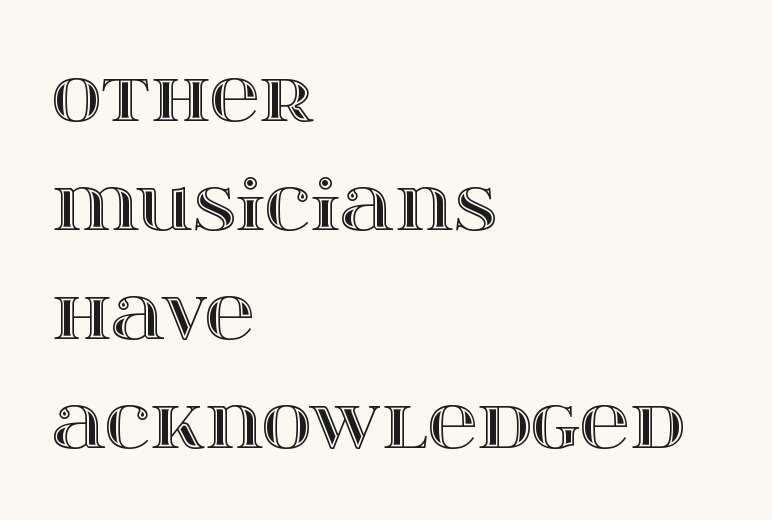
The vertical gap from one line to the next is medium. Honestly, there is no underline to notice here at all. Visually the block forms a straight wall on the left and a jagged coastline on the right. Varying glyph widths throughout — classic text-font behaviour.
